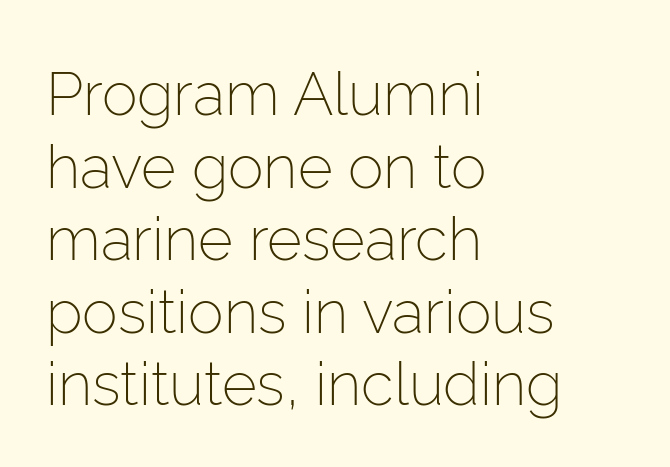
{"serif": "no", "italic": "no", "bold": "no", "weight": "light", "width": "normal", "stroke_contrast": "low", "x_height": "medium", "monospaced": "no", "underline": "no", "align": "left", "line_spacing_ratio": 1.21, "letter_spacing": "normal", "letter_spacing_em": 0.0, "glyph_px": 60}
